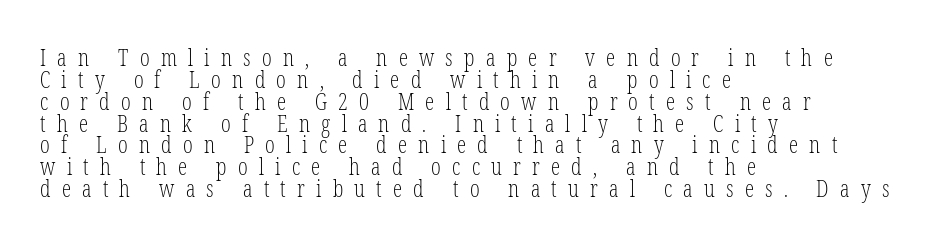
The letters stand upright; this is a roman face. Notice how descenders almost collide with the ascenders below — that's tight leading. Inter-character spacing is expanded well beyond the font's built-in metrics. This sample is left-justified, so line endings fall wherever the words run out. The passage shown is not underscored anywhere. Heft: none added — not bold.
